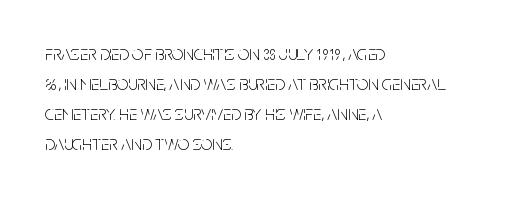
{"italic": "no", "bold": "no", "underline": "no", "align": "left", "line_spacing": "normal", "line_spacing_ratio": 1.5, "letter_spacing": "normal", "letter_spacing_em": 0.0, "glyph_px": 20}
